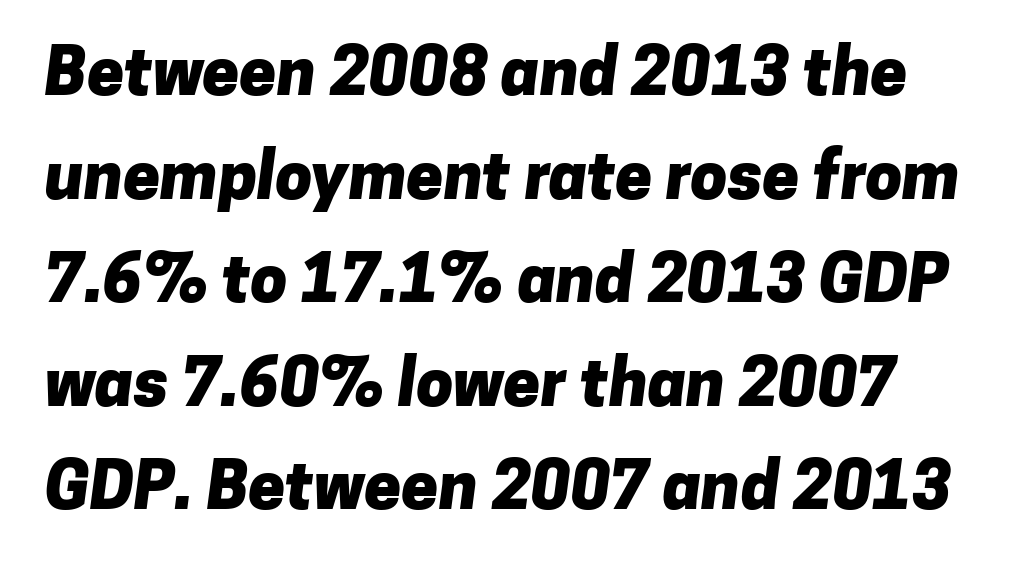
{"serif": "no", "bold": "yes", "weight": "heavy", "width": "normal", "stroke_contrast": "low", "x_height": "medium", "monospaced": "no", "underline": "no", "line_spacing": "normal", "line_spacing_ratio": 1.57, "letter_spacing": "normal", "letter_spacing_em": 0.0, "glyph_px": 66}
